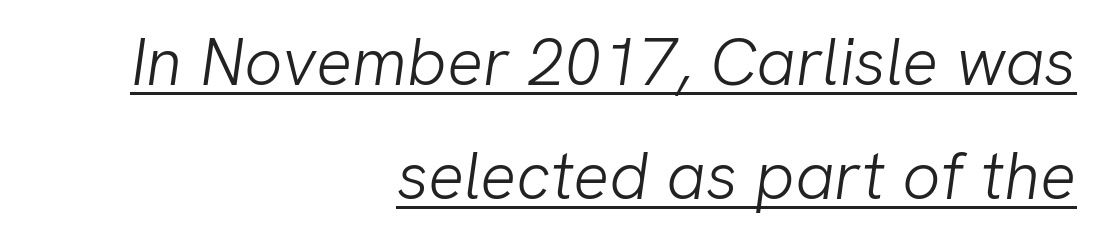
Q: Is the text bold? A: No.
Q: Is the typeface a serif or a sans-serif typeface? A: Sans-serif.
Q: Is the text underlined? A: Yes.
Q: How is the paragraph aligned? A: Right-aligned.
Q: Is the spacing between letters normal or unusually wide? A: Normal.
Q: Is the spacing between lines tight, normal or loose? A: Normal.
Q: Width (condensed, normal, or wide)? A: Normal.
Q: Stroke contrast? A: Low.
Q: x-height? A: Medium.
Q: Monospaced? A: No.
